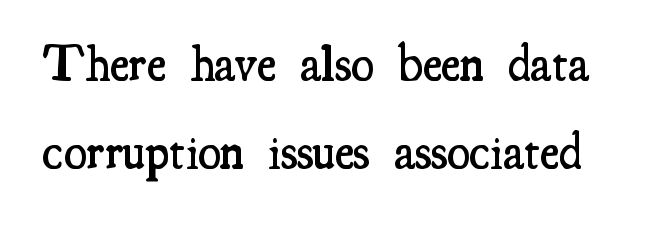
{"serif": "yes", "italic": "no", "bold": "semi", "weight": "semibold", "width": "condensed", "stroke_contrast": "medium", "x_height": "small", "monospaced": "no", "underline": "no", "line_spacing": "normal", "line_spacing_ratio": 1.69, "letter_spacing": "normal", "letter_spacing_em": 0.0, "glyph_px": 52}
